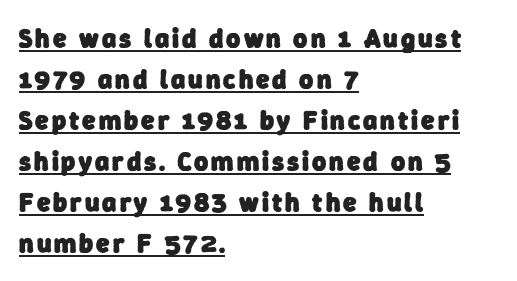
The image shows 27 px bold type; set left-aligned, normal line spacing (1.52x), underlined.
